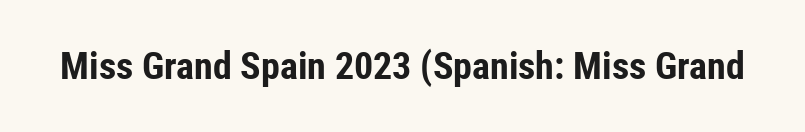
Anything drawn beneath the words? Only blank space. The rendering uses natural spacing where letterforms have individual widths. The typography opts for an upright posture over an oblique one. This sample uses a sans-serif face. Is the type bold? Yes — the strokes are clearly thick and heavy. Nothing unusual about the tracking: characters are spaced as the font intends.
